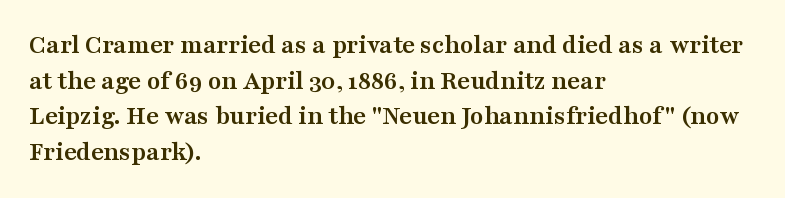
A typesetter would call this leading conventional body-copy spacing. Standard letterfit; no display-style spreading of the glyphs. The axis of the letterforms is exactly vertical. Typeset ragged right — the left edge is the straight one. Clear beneath every line of the passage. Each glyph is drawn with heavy, bold strokes.
